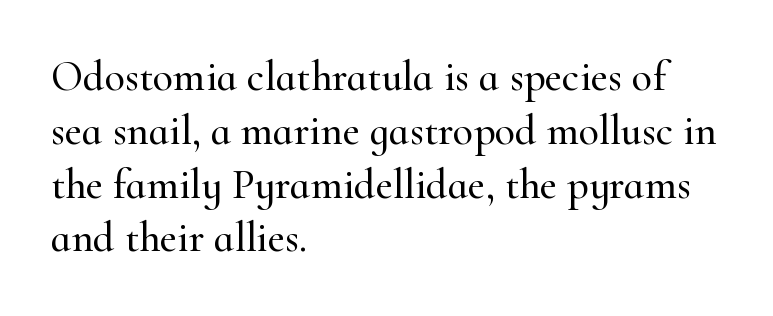
{"serif": "yes", "italic": "no", "width": "normal", "stroke_contrast": "high", "x_height": "small", "monospaced": "no", "underline": "no", "align": "left", "line_spacing": "normal", "line_spacing_ratio": 1.28, "letter_spacing": "normal", "letter_spacing_em": 0.0, "glyph_px": 42}
